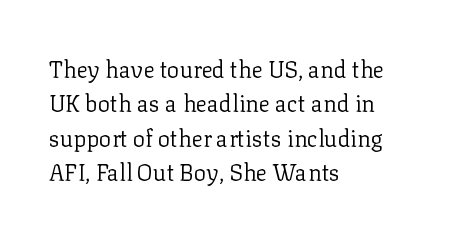
The image shows 23 px text type, upright; set left-aligned, normal line spacing (1.49x), normal letter spacing, not underlined.
